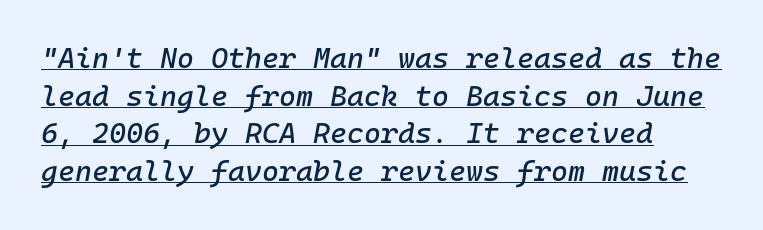
The image shows 29 px text type, italic (leaning right), monospaced; set left-aligned, normal line spacing (1.3x), normal letter spacing, underlined; low stroke contrast and a medium x-height.
